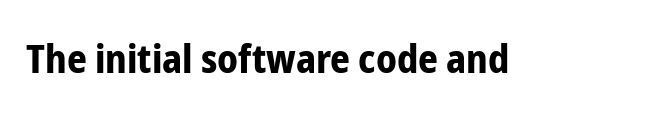
{"serif": "no", "italic": "no", "bold": "yes", "weight": "bold", "width": "condensed", "stroke_contrast": "low", "x_height": "medium", "monospaced": "no", "underline": "no", "letter_spacing": "normal", "letter_spacing_em": 0.0, "glyph_px": 39}
